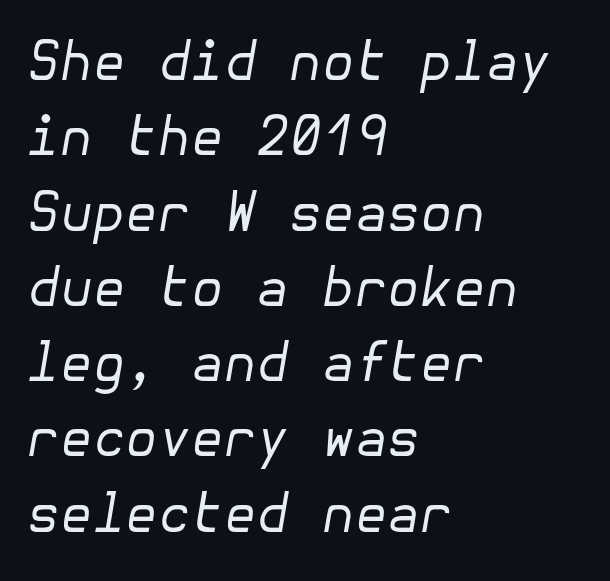
The space directly below the letters is spotless. Is the stroke heavy? The answer is a plain regular-or-lighter. This rendering uses left alignment, leaving the right contour irregular. Honestly, the row spacing looks completely unremarkable. The rendering applies a slant to the glyphs. The letterforms sit shoulder to shoulder at normal distance.
